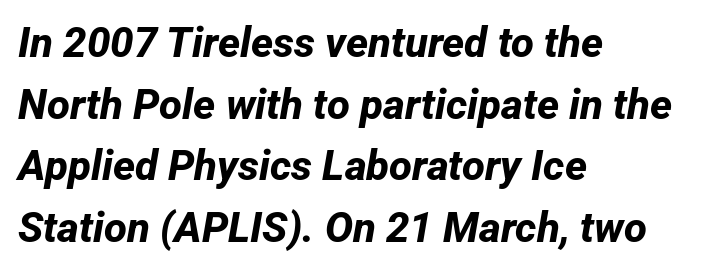
The image shows 42 px bold sans-serif type; set left-aligned, normal line spacing (1.47x), normal letter spacing, not underlined; low stroke contrast and a medium x-height.
